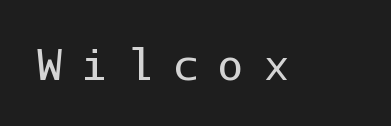
{"serif": "no", "italic": "no", "bold": "no", "weight": "regular", "width": "normal", "stroke_contrast": "low", "x_height": "medium", "monospaced": "yes", "underline": "no", "letter_spacing": "wide", "letter_spacing_em": 0.48, "glyph_px": 42}
